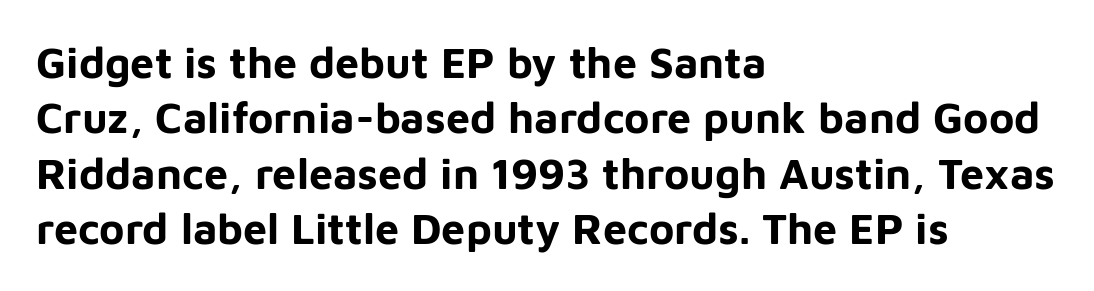
The image shows 43 px bold sans-serif type, upright; set left-aligned, normal line spacing (1.29x), normal letter spacing, not underlined; low stroke contrast and a medium x-height.
